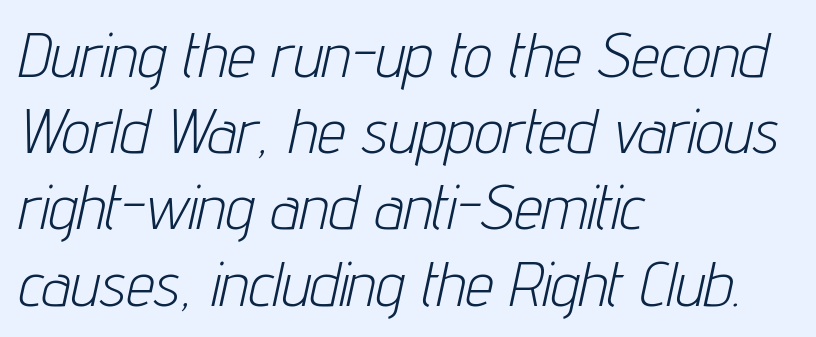
In CSS terms this would be text-align: left. The rendering uses natural spacing where letterforms have individual widths. The lettering tilts uniformly, giving the passage an italic look. Heaviness? Minimal to ordinary, like unemphasized prose. Honestly, there is no underline to notice here at all. Tracking here is standard; glyphs follow each other at the usual distance.
